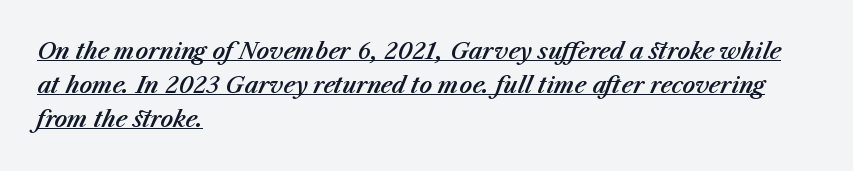
Beneath each row of characters lies a ruled line. Between one letter and the next there's only the usual sliver of space. How would I describe the line gaps? Plain and ordinary. Alignment: flush left. The letters are slanted; this is an italic face.
